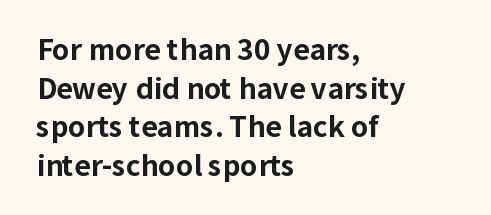
Q: Is the text bold? A: Yes.
Q: Is the text italic (slanted)? A: No, it is upright.
Q: Is the typeface a serif or a sans-serif typeface? A: Sans-serif.
Q: Is the text underlined? A: No.
Q: How is the paragraph aligned? A: Left-aligned.
Q: Is the spacing between letters normal or unusually wide? A: Normal.
Q: Is the spacing between lines tight, normal or loose? A: Normal.
Q: Width (condensed, normal, or wide)? A: Normal.
Q: Stroke contrast? A: Low.
Q: x-height? A: Medium.
Q: Monospaced? A: No.
